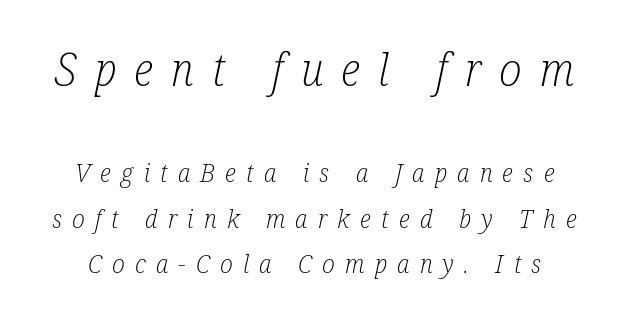
The image shows 46 px light, condensed serif type, italic (leaning right); set line spacing 1.76x, unusually wide letter spacing (+0.39 em), not underlined; the first (top) block is 1.77x larger; low stroke contrast and a medium x-height.
